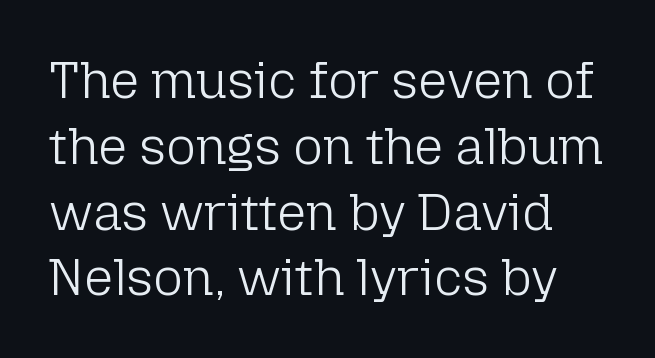
Examine the stroke ends and you'll find no serifs. Does extra space separate the letters? No, they use regular spacing. Regarding leading, the lines here are spaced in the standard way. Think of a printed novel: that variable character pitch is what you see here. Quick note: not italic, upright. Caption: face not bold, strokes unweighted.
